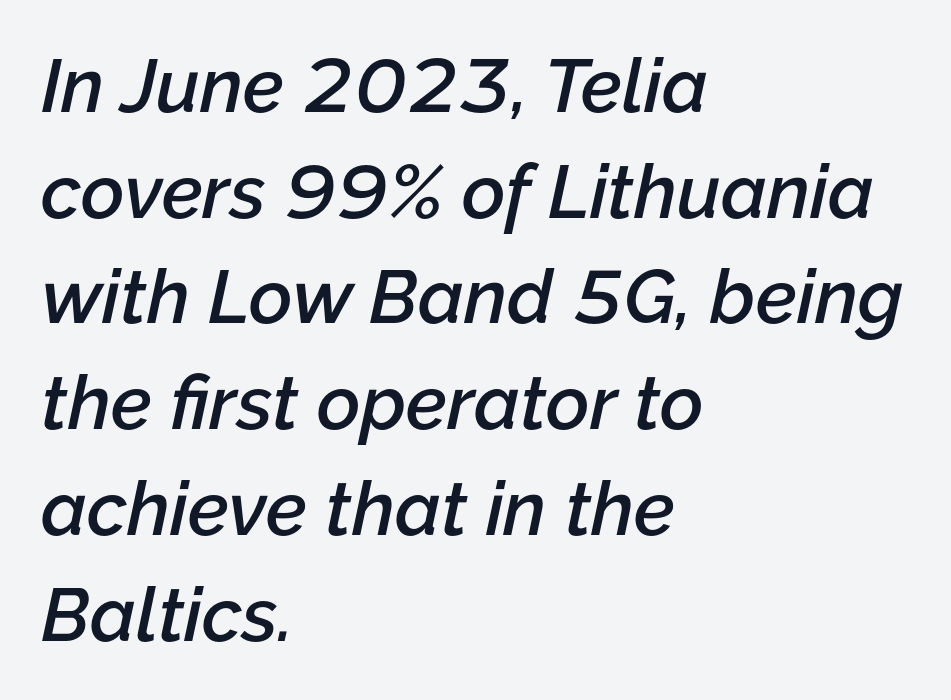
Q: Is the text bold? A: Semi-bold.
Q: Is the text italic (slanted)? A: Yes, it leans right by about 12 degrees.
Q: Is the text underlined? A: No.
Q: How is the paragraph aligned? A: Left-aligned.
Q: Is the spacing between letters normal or unusually wide? A: Normal.
Q: Is the spacing between lines tight, normal or loose? A: Normal.
Q: Width (condensed, normal, or wide)? A: Normal.
Q: Stroke contrast? A: Low.
Q: x-height? A: Medium.
Q: Monospaced? A: No.
